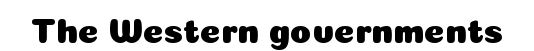
The words here are not underlined. Posture: upright roman. Each letter's strokes conclude bluntly, with no projecting serifs. Spacing between characters is what you'd get straight out of the box.
